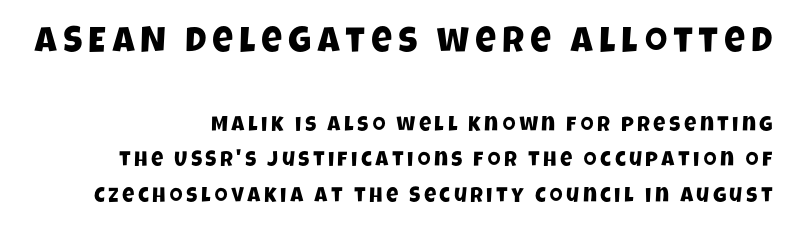
Students, observe: this is what conventionally led text looks like. The foot of each line stays bare and open. Are there feet on the stems? There aren't — it's a sans. Each letter keeps its own natural width here, so spacing adapts to shape.
